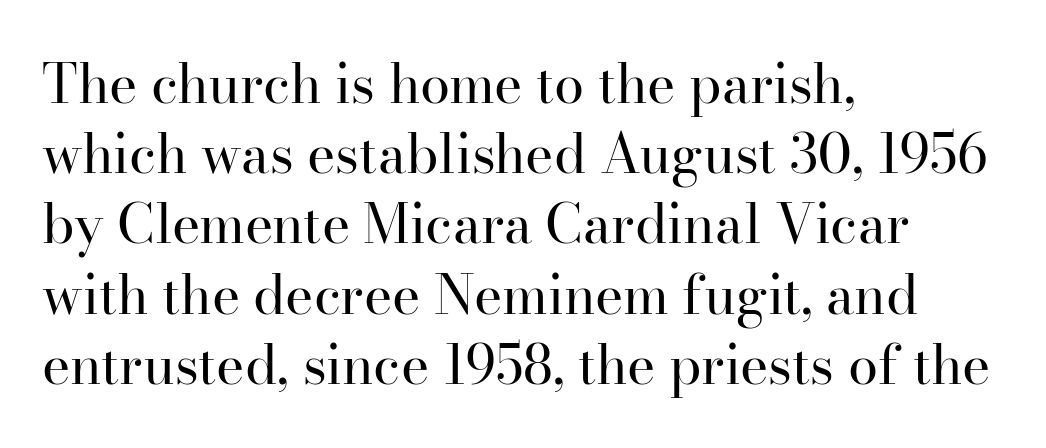
The image shows 54 px regular-weight serif type, upright; set left-aligned, normal line spacing (1.3x), normal letter spacing, not underlined; high stroke contrast and a small x-height.
